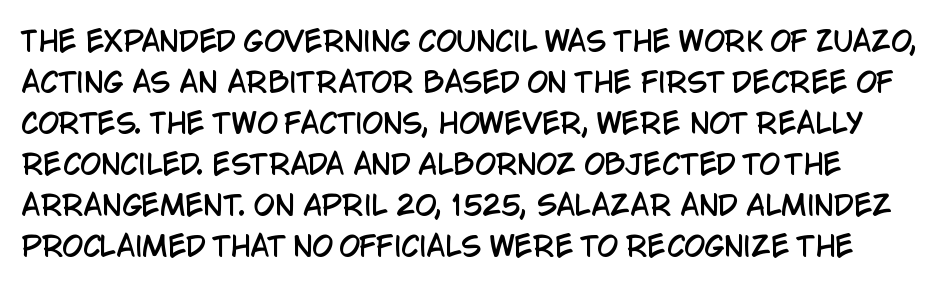
{"italic": "no", "underline": "no", "line_spacing": "normal", "line_spacing_ratio": 1.52, "letter_spacing": "normal", "letter_spacing_em": 0.0, "glyph_px": 27}
